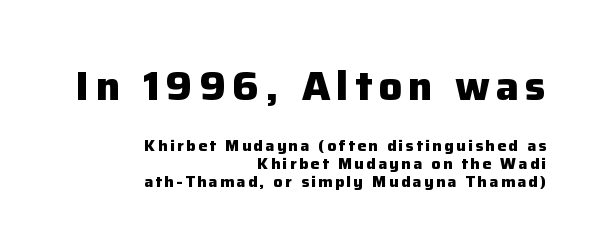
Q: Is the text bold? A: Yes.
Q: Is the text italic (slanted)? A: No, it is upright.
Q: Is the typeface a serif or a sans-serif typeface? A: Sans-serif.
Q: Is the text underlined? A: No.
Q: How is the paragraph aligned? A: Right-aligned.
Q: Is the spacing between lines tight, normal or loose? A: Tight.
Q: Which block of text is set in a larger size, the first (top) or the second (bottom)? A: The first (top) one.
Q: Width (condensed, normal, or wide)? A: Normal.
Q: Stroke contrast? A: Low.
Q: x-height? A: Medium.
Q: Monospaced? A: No.
